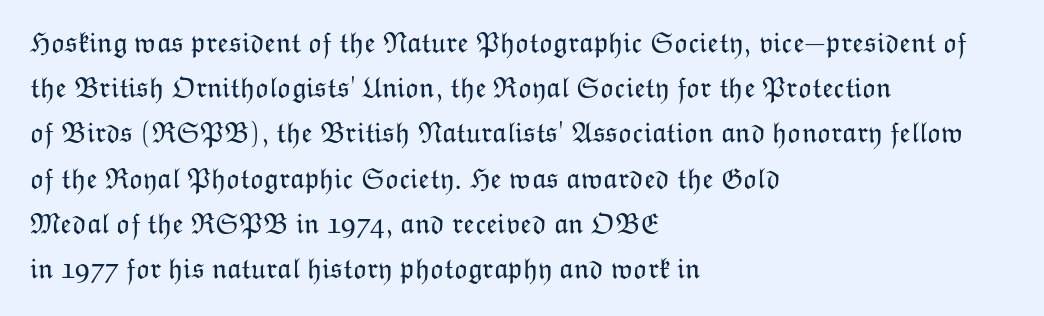
Words appear dense and cohesive because spacing is normal. The strip under each line holds only bare page. The rag falls on the right side of this text block. Letters have the restrained weight of plain body copy at most. The specimen reads as upright at a glance.
